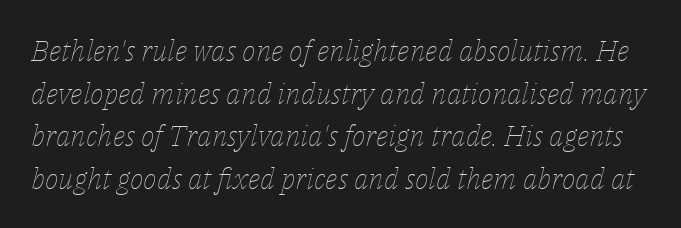
{"italic": "yes", "lean": "right", "slant_degrees": 14, "bold": "no", "weight": "thin", "width": "normal", "stroke_contrast": "low", "x_height": "medium", "monospaced": "no", "underline": "no", "line_spacing": "normal", "line_spacing_ratio": 1.47, "letter_spacing": "normal", "letter_spacing_em": 0.0, "glyph_px": 29}
